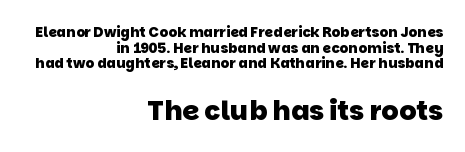
The image shows 27 px bold type; set right-aligned, tight line spacing (1.12x), normal letter spacing, not underlined; the second (bottom) block is 1.93x larger.
